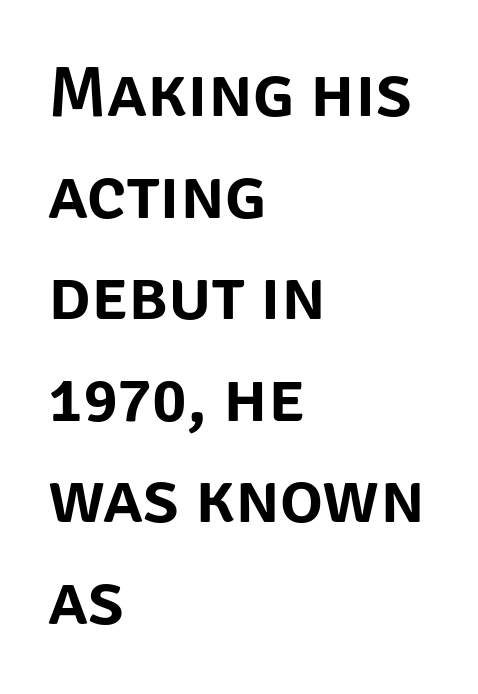
The image shows 72 px sans-serif type, upright; set left-aligned, normal line spacing (1.41x), normal letter spacing, not underlined; low stroke contrast and a large x-height.
